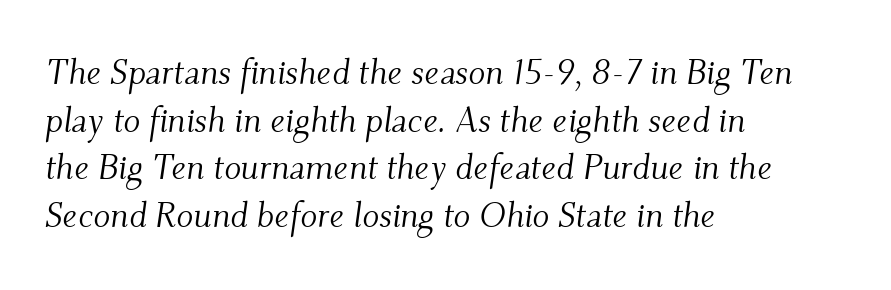
Q: Is the text bold? A: No.
Q: Is the text italic (slanted)? A: Yes, it leans right by about 9 degrees.
Q: Is the typeface a serif or a sans-serif typeface? A: Serif.
Q: Is the text underlined? A: No.
Q: How is the paragraph aligned? A: Left-aligned.
Q: Is the spacing between letters normal or unusually wide? A: Normal.
Q: Is the spacing between lines tight, normal or loose? A: Normal.
Q: Width (condensed, normal, or wide)? A: Normal.
Q: Stroke contrast? A: Medium.
Q: x-height? A: Small.
Q: Monospaced? A: No.
